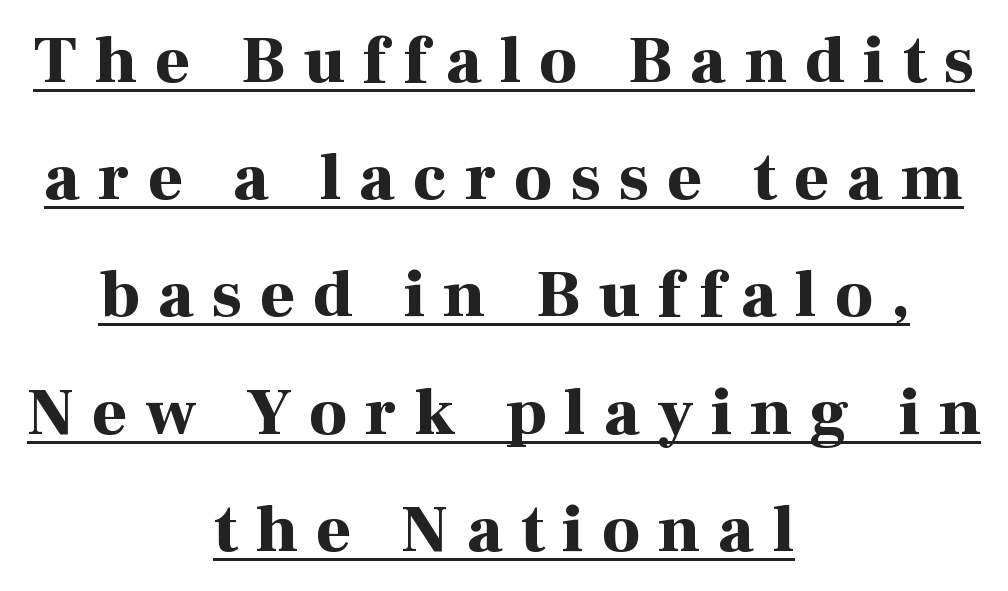
The image shows 67 px bold serif type, upright; set centered, line spacing 1.75x, unusually wide letter spacing (+0.27 em), underlined; high stroke contrast and a medium x-height.
